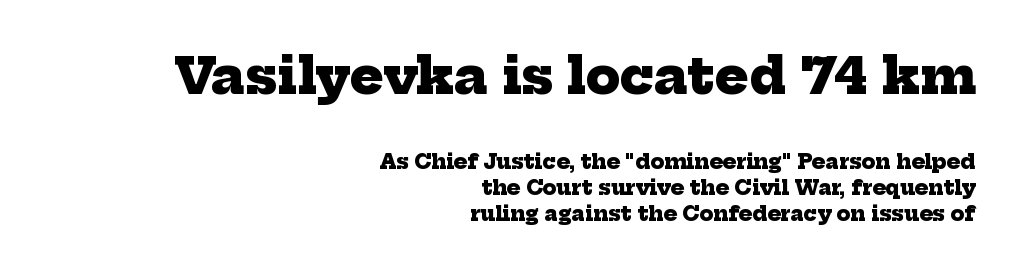
{"serif": "yes", "bold": "yes", "weight": "heavy", "width": "normal", "stroke_contrast": "low", "x_height": "medium", "monospaced": "no", "underline": "no", "align": "right", "line_spacing": "normal", "line_spacing_ratio": 1.3, "letter_spacing": "normal", "letter_spacing_em": 0.0, "larger_block": "first", "size_ratio": 2.5, "glyph_px": 50}
